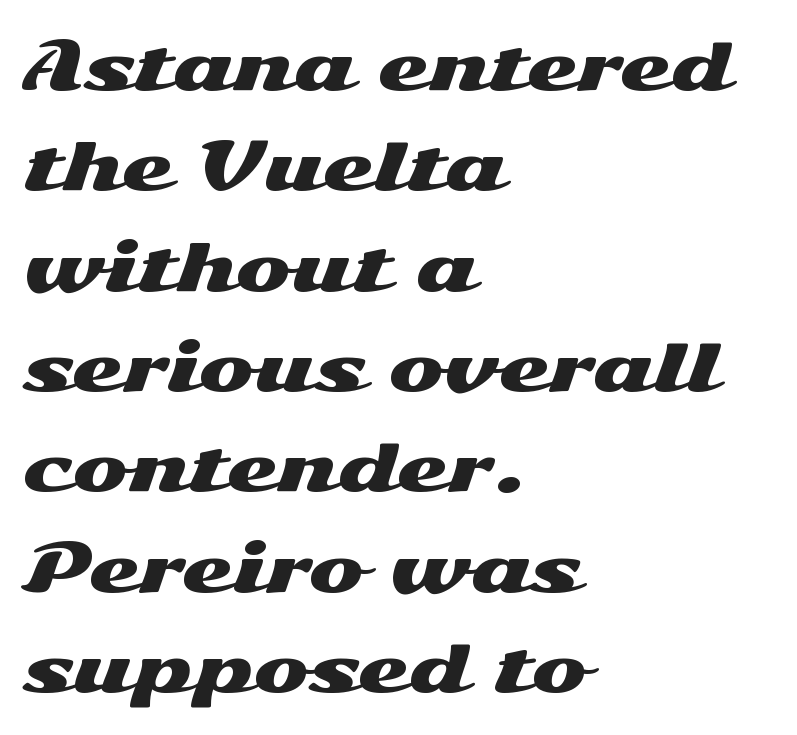
Q: Is the text italic (slanted)? A: Yes.
Q: Is the typeface a serif or a sans-serif typeface? A: Sans-serif.
Q: Is the text underlined? A: No.
Q: How is the paragraph aligned? A: Left-aligned.
Q: Is the spacing between letters normal or unusually wide? A: Normal.
Q: Is the spacing between lines tight, normal or loose? A: Normal.
Q: Width (condensed, normal, or wide)? A: Wide.
Q: Stroke contrast? A: Medium.
Q: x-height? A: Medium.
Q: Monospaced? A: No.
